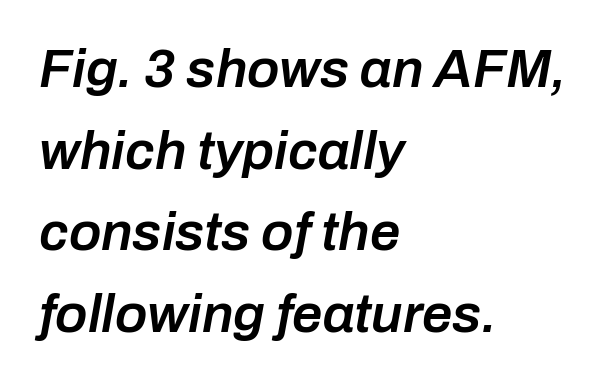
The typography opts for an oblique posture over an upright one. The strokes are fattened partway — semibold, not bold. Is this a fixed-width face? No — the glyphs have proportional, varying widths. Notice how the passage keeps a crisp vertical edge on the left only. Whoever set this chose a conventional vertical rhythm.
